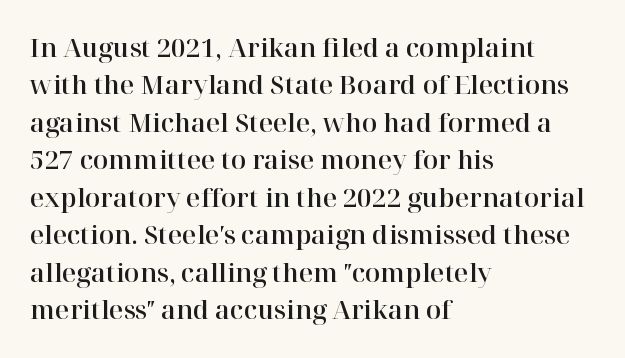
Q: Is the text italic (slanted)? A: No, it is upright.
Q: Is the text underlined? A: No.
Q: How is the paragraph aligned? A: Left-aligned.
Q: Is the spacing between letters normal or unusually wide? A: Normal.
Q: Is the spacing between lines tight, normal or loose? A: Normal.
